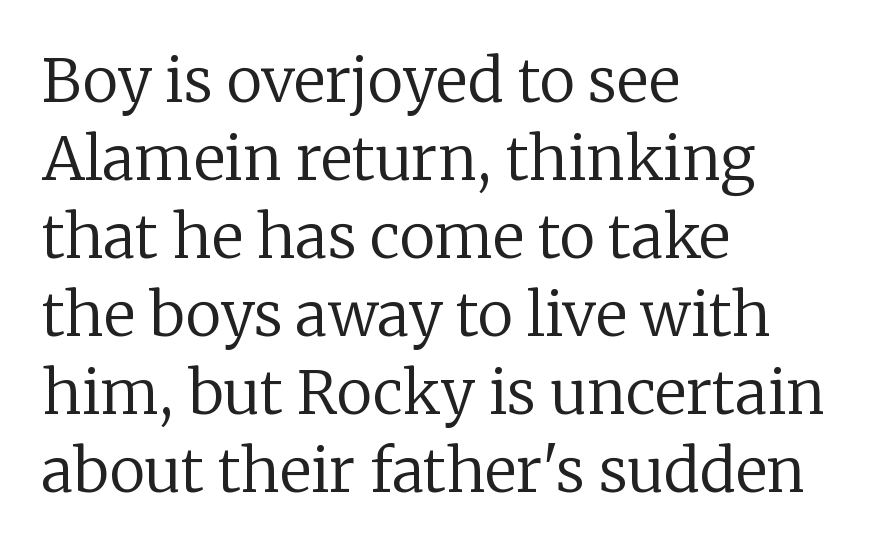
Q: Is the text bold? A: No.
Q: Is the text italic (slanted)? A: No, it is upright.
Q: Is the typeface a serif or a sans-serif typeface? A: Serif.
Q: Is the text underlined? A: No.
Q: How is the paragraph aligned? A: Left-aligned.
Q: Is the spacing between letters normal or unusually wide? A: Normal.
Q: Is the spacing between lines tight, normal or loose? A: Normal.
Q: Width (condensed, normal, or wide)? A: Normal.
Q: Stroke contrast? A: Low.
Q: x-height? A: Medium.
Q: Monospaced? A: No.
